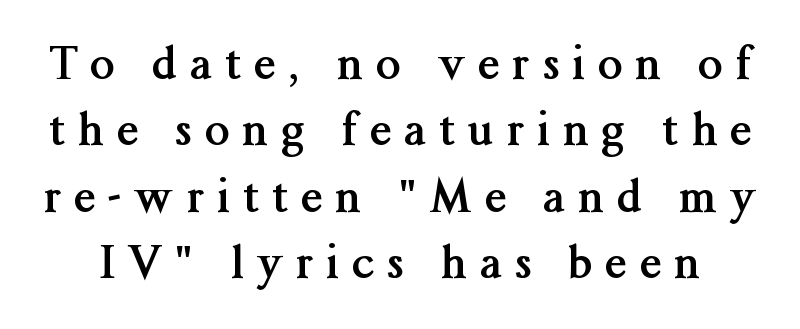
{"serif": "yes", "italic": "no", "bold": "yes", "weight": "semibold", "width": "normal", "stroke_contrast": "medium", "x_height": "medium", "monospaced": "no", "underline": "no", "line_spacing": "normal", "line_spacing_ratio": 1.51, "letter_spacing": "wide", "letter_spacing_em": 0.3, "glyph_px": 44}
